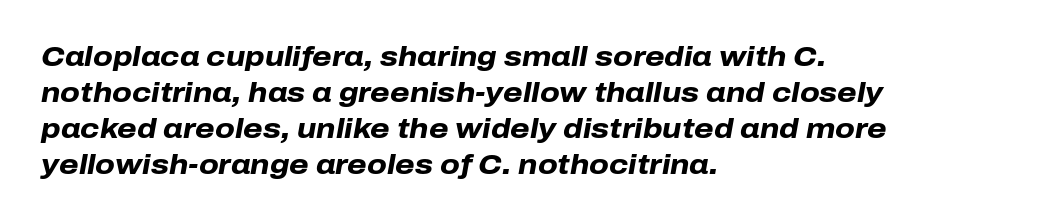
Q: Is the text bold? A: Yes.
Q: Is the text italic (slanted)? A: Yes, it leans right by about 10 degrees.
Q: Is the text underlined? A: No.
Q: How is the paragraph aligned? A: Left-aligned.
Q: Is the spacing between letters normal or unusually wide? A: Normal.
Q: Is the spacing between lines tight, normal or loose? A: Normal.
Q: Width (condensed, normal, or wide)? A: Normal.
Q: Stroke contrast? A: Low.
Q: x-height? A: Medium.
Q: Monospaced? A: No.
